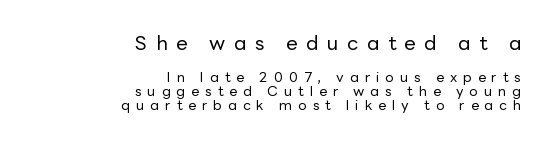
The letterforms stand isolated, each surrounded by extra space. The specimen omits any rule beneath the text block's lines. Posture: upright roman. The paragraph has a hard right edge and a soft left edge. Whoever set this made the first block the dominant, larger element.
